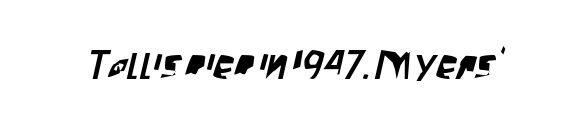
Q: Is the typeface a serif or a sans-serif typeface? A: Sans-serif.
Q: Is the text underlined? A: No.
Q: Is the spacing between letters normal or unusually wide? A: Normal.
Q: Width (condensed, normal, or wide)? A: Condensed.
Q: Stroke contrast? A: Low.
Q: x-height? A: Large.
Q: Monospaced? A: No.
